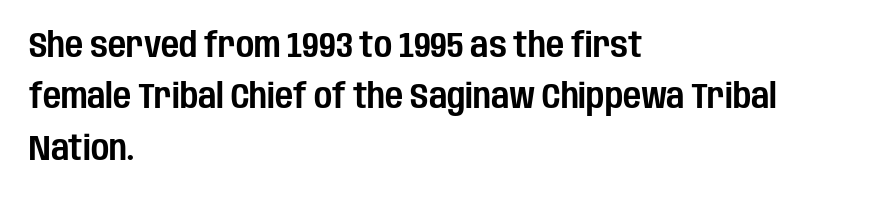
The type is set solid horizontally, with unmodified tracking. Only glyphs here, with clear space below each row. You can tell from the bare stems that sans-serif type was used. Ascenders rise straight up at ninety degrees. A student would call this left alignment; a typographer would say flush left, rag right.
